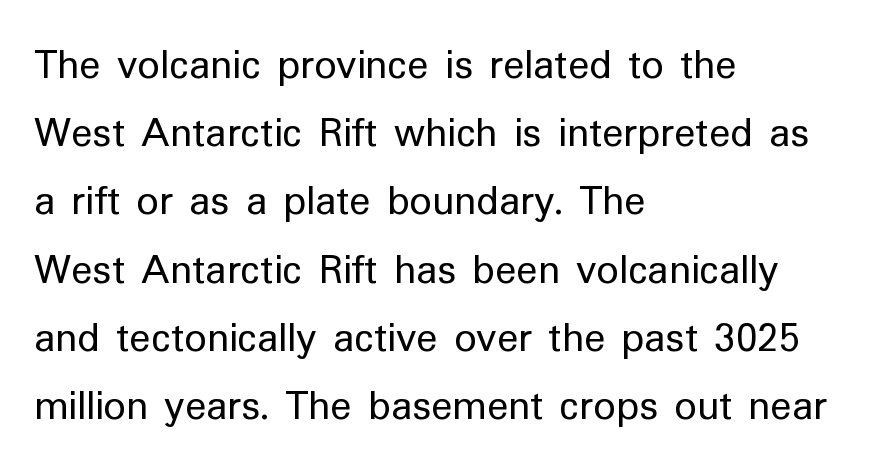
The type family on display is of the sans-serif kind. Honestly, there is no underline to notice here at all. Looks like regular typesetting: each glyph gets only the width it needs. The lettering stays uniformly vertical, giving the passage a roman look. What's the leading like? Ordinary, nothing unusual.
